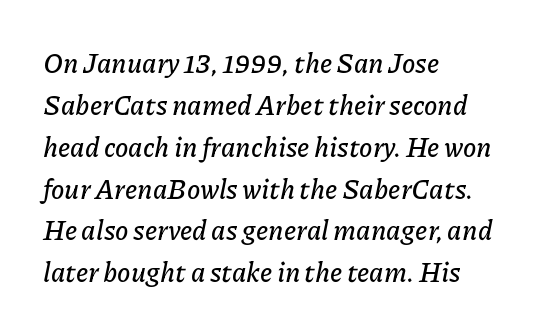
The image shows 27 px text type, italic (leaning right); set left-aligned, normal line spacing (1.55x), normal letter spacing, not underlined.
